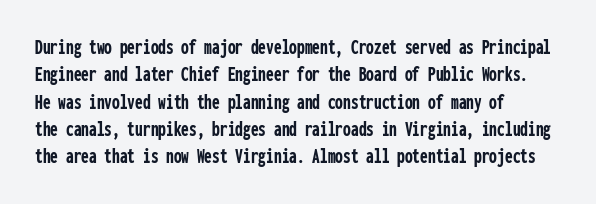
Chunky letters — that's bold for sure. Caption: standard tracking, unaltered. Descenders are the only things crossing below the line. Typeset ragged right — the left edge is the straight one. The letters stand upright; this is a roman face.
